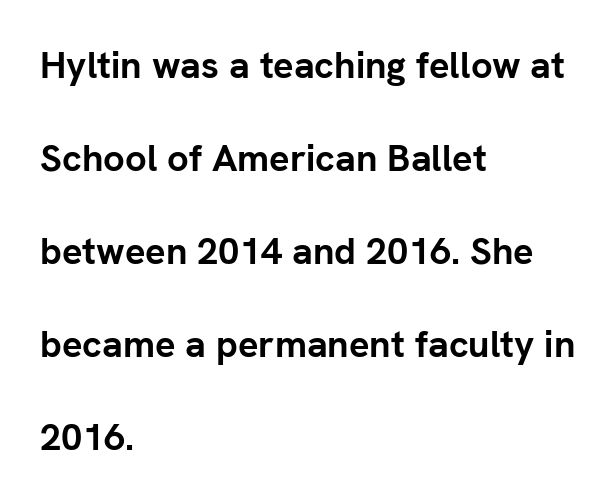
{"serif": "no", "italic": "no", "bold": "yes", "weight": "semibold", "width": "normal", "stroke_contrast": "low", "x_height": "medium", "monospaced": "no", "underline": "no", "align": "left", "line_spacing": "loose", "line_spacing_ratio": 2.45, "letter_spacing": "normal", "letter_spacing_em": 0.0, "glyph_px": 38}
